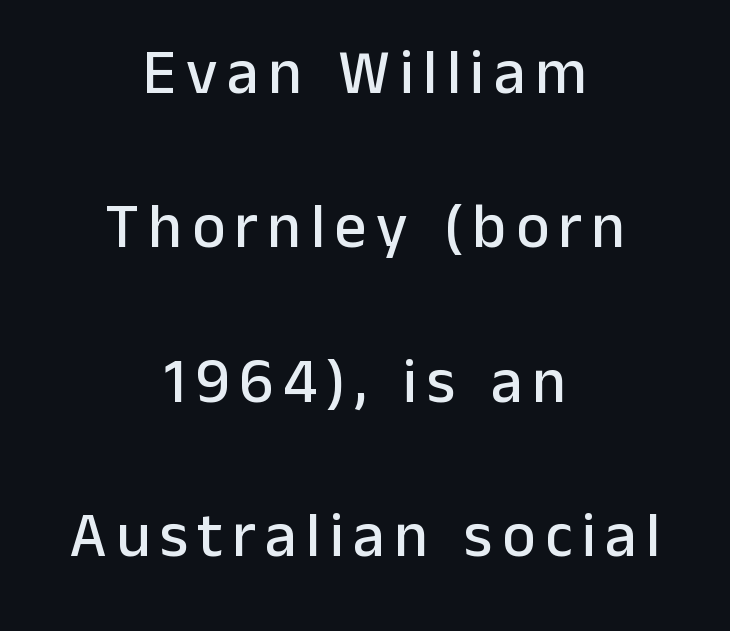
{"serif": "no", "italic": "no", "width": "normal", "stroke_contrast": "low", "x_height": "medium", "monospaced": "no", "underline": "no", "align": "center", "line_spacing": "loose", "line_spacing_ratio": 2.45, "glyph_px": 63}
